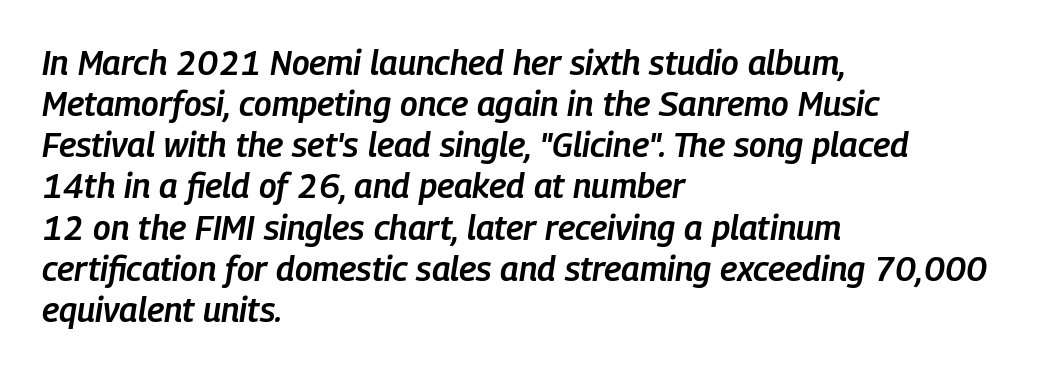
These lines were composed using italics. Observe the ordinary spacing: letters are neighbours, not strangers. Think of a printed novel: that variable character pitch is what you see here. The passage is arranged the way most books set body copy — flush left. The specimen omits any rule beneath the text block's lines. This is moderately heavy type, rendered in semibold.
